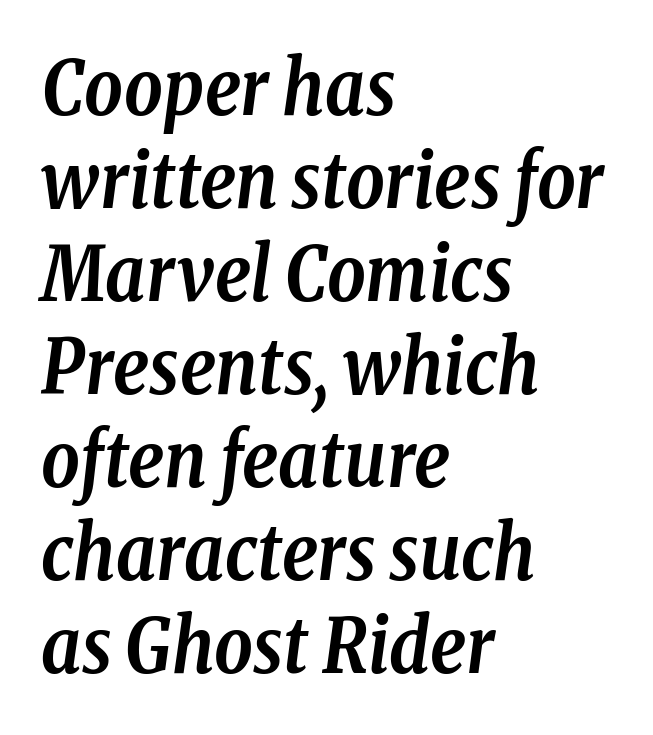
{"serif": "yes", "italic": "yes", "lean": "right", "slant_degrees": 8, "bold": "yes", "weight": "semibold", "width": "condensed", "stroke_contrast": "low", "x_height": "medium", "monospaced": "no", "underline": "no", "align": "left", "line_spacing_ratio": 1.24, "letter_spacing": "normal", "letter_spacing_em": 0.0, "glyph_px": 75}
